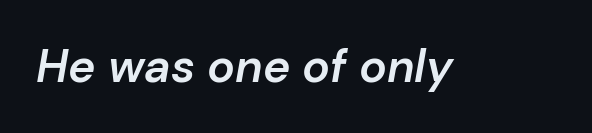
Italic? Definitely — the glyphs are oblique. The strokes are fattened partway — semibold, not bold. Note the varied advance widths — an 'i' is clearly narrower than an 'm'. Unmarked baselines from the first word to the last. The type is set solid horizontally, with unmodified tracking.
